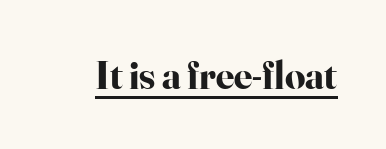
Q: Is the text bold? A: Yes.
Q: Is the text italic (slanted)? A: No, it is upright.
Q: Is the typeface a serif or a sans-serif typeface? A: Serif.
Q: Is the text underlined? A: Yes.
Q: Is the spacing between letters normal or unusually wide? A: Normal.
Q: Width (condensed, normal, or wide)? A: Normal.
Q: Stroke contrast? A: High.
Q: x-height? A: Small.
Q: Monospaced? A: No.
